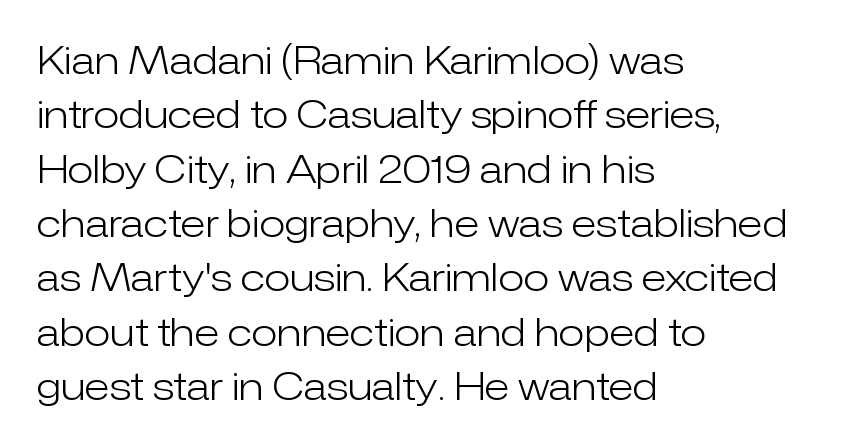
The image shows 38 px light sans-serif type, upright; set left-aligned, normal line spacing (1.43x), normal letter spacing, not underlined; low stroke contrast and a medium x-height.
